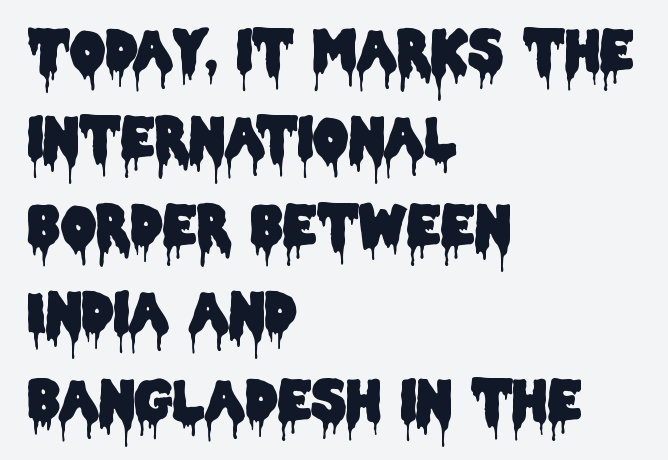
{"serif": "no", "italic": "no", "width": "condensed", "stroke_contrast": "low", "x_height": "large", "monospaced": "no", "underline": "no", "align": "left", "line_spacing": "normal", "line_spacing_ratio": 1.59, "letter_spacing": "normal", "letter_spacing_em": 0.0, "glyph_px": 55}
